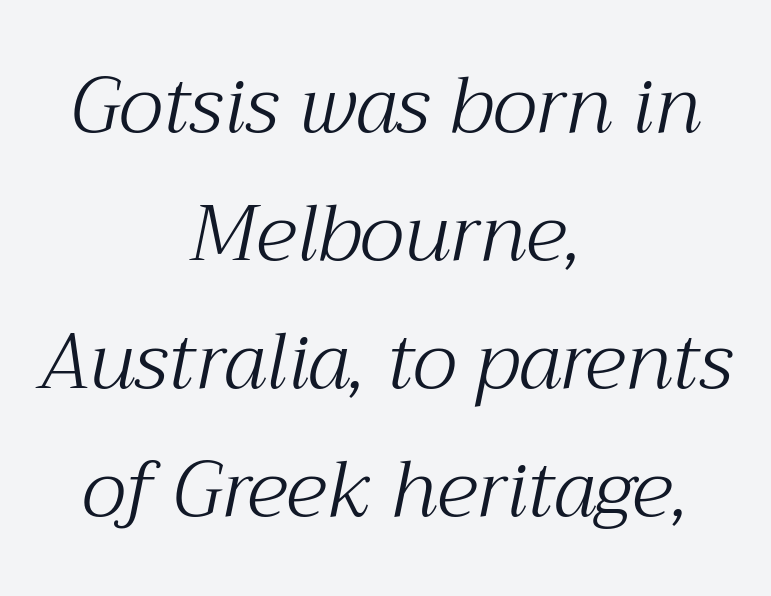
{"serif": "yes", "italic": "yes", "lean": "right", "slant_degrees": 12, "bold": "no", "weight": "light", "width": "normal", "stroke_contrast": "medium", "x_height": "medium", "monospaced": "no", "underline": "no", "align": "center", "line_spacing": "normal", "line_spacing_ratio": 1.64, "letter_spacing": "normal", "letter_spacing_em": 0.0, "glyph_px": 78}
